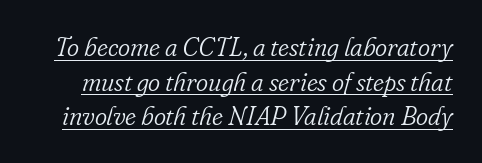
{"italic": "yes", "lean": "right", "slant_degrees": 16, "bold": "no", "underline": "yes", "line_spacing": "normal", "line_spacing_ratio": 1.33, "letter_spacing": "normal", "letter_spacing_em": 0.0, "glyph_px": 26}
